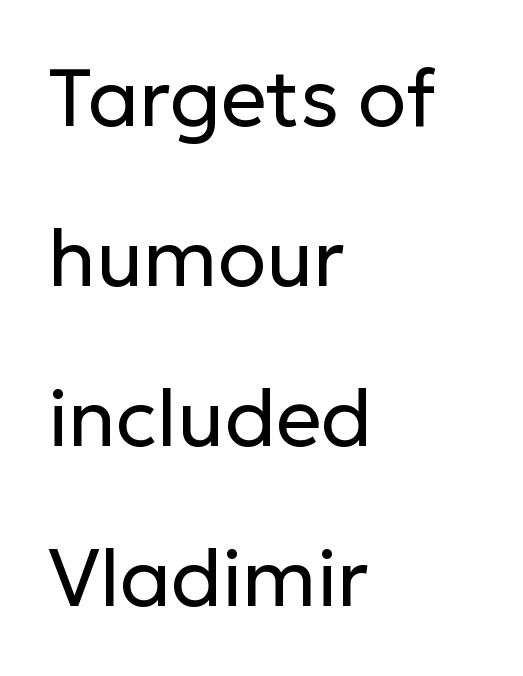
Q: Is the text bold? A: No.
Q: Is the text italic (slanted)? A: No, it is upright.
Q: Is the typeface a serif or a sans-serif typeface? A: Sans-serif.
Q: Is the text underlined? A: No.
Q: How is the paragraph aligned? A: Left-aligned.
Q: Is the spacing between letters normal or unusually wide? A: Normal.
Q: Is the spacing between lines tight, normal or loose? A: Loose.
Q: Width (condensed, normal, or wide)? A: Normal.
Q: Stroke contrast? A: Low.
Q: x-height? A: Medium.
Q: Monospaced? A: No.
